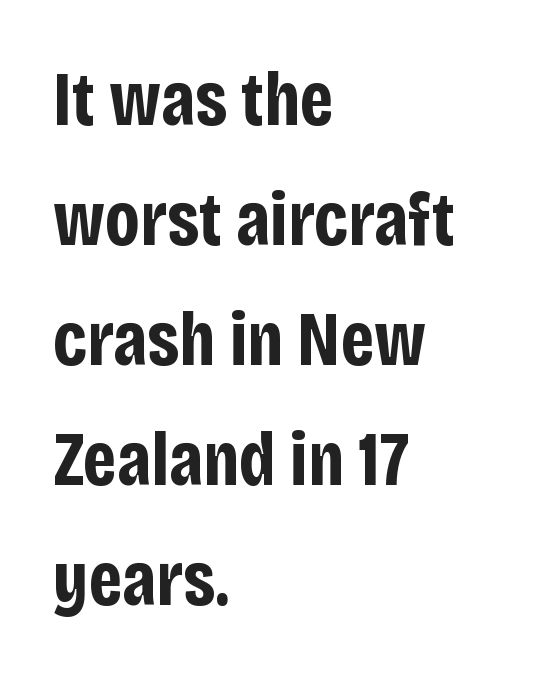
The image shows 77 px bold, condensed sans-serif type, upright; set left-aligned, normal line spacing (1.56x), normal letter spacing, not underlined; low stroke contrast and a large x-height.
